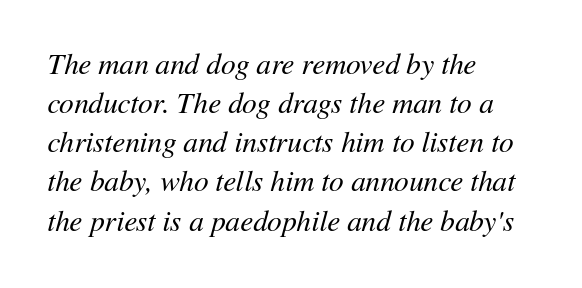
Q: Is the text bold? A: No.
Q: Is the text italic (slanted)? A: Yes, it leans right by about 11 degrees.
Q: Is the text underlined? A: No.
Q: How is the paragraph aligned? A: Left-aligned.
Q: Is the spacing between letters normal or unusually wide? A: Normal.
Q: Is the spacing between lines tight, normal or loose? A: Normal.
Q: Width (condensed, normal, or wide)? A: Normal.
Q: Stroke contrast? A: Medium.
Q: x-height? A: Medium.
Q: Monospaced? A: No.
